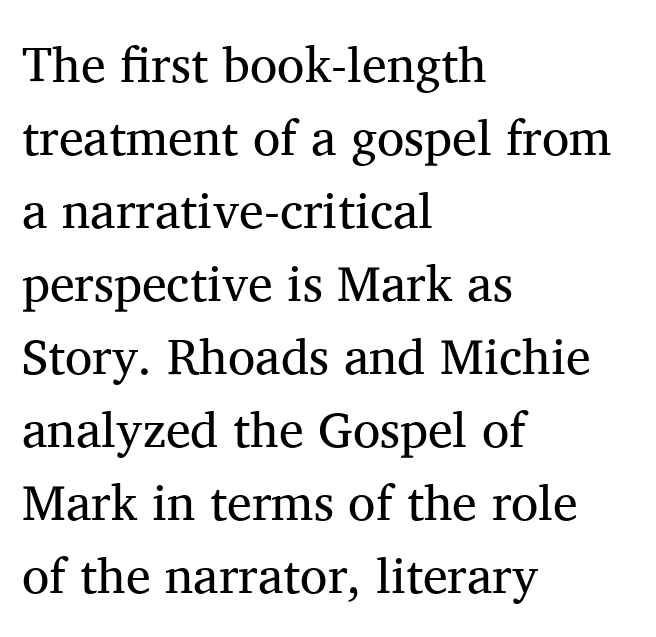
Q: Is the text bold? A: No.
Q: Is the text italic (slanted)? A: No, it is upright.
Q: Is the typeface a serif or a sans-serif typeface? A: Serif.
Q: Is the text underlined? A: No.
Q: How is the paragraph aligned? A: Left-aligned.
Q: Is the spacing between letters normal or unusually wide? A: Normal.
Q: Is the spacing between lines tight, normal or loose? A: Normal.
Q: Width (condensed, normal, or wide)? A: Normal.
Q: Stroke contrast? A: Medium.
Q: x-height? A: Medium.
Q: Monospaced? A: No.
